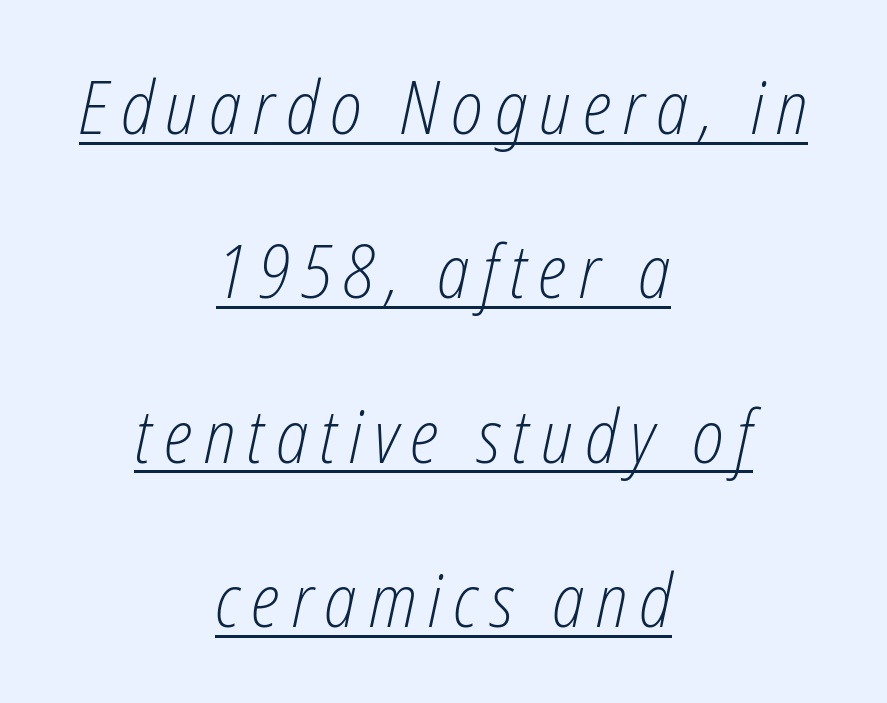
The image shows 74 px light, condensed type, italic (leaning right); set centered, loose line spacing (2.22x), underlined; low stroke contrast and a medium x-height.
